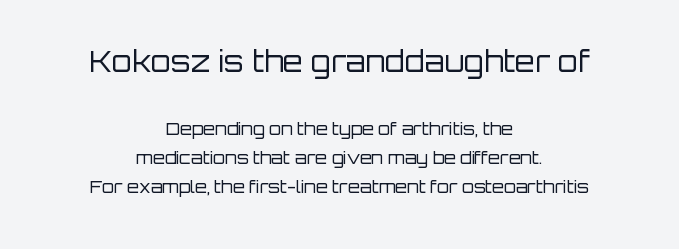
Q: Is the text bold? A: No.
Q: Is the text italic (slanted)? A: No, it is upright.
Q: Is the typeface a serif or a sans-serif typeface? A: Sans-serif.
Q: Is the text underlined? A: No.
Q: How is the paragraph aligned? A: Centered.
Q: Is the spacing between letters normal or unusually wide? A: Normal.
Q: Is the spacing between lines tight, normal or loose? A: Normal.
Q: Which block of text is set in a larger size, the first (top) or the second (bottom)? A: The first (top) one.
Q: Width (condensed, normal, or wide)? A: Normal.
Q: Stroke contrast? A: Low.
Q: x-height? A: Large.
Q: Monospaced? A: No.
